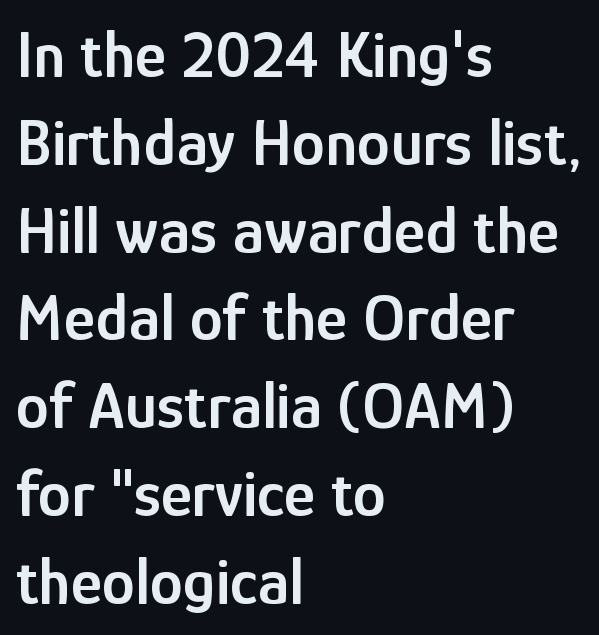
{"serif": "no", "italic": "no", "bold": "semi", "weight": "semibold", "width": "condensed", "stroke_contrast": "low", "x_height": "medium", "monospaced": "no", "underline": "no", "align": "left", "line_spacing": "normal", "line_spacing_ratio": 1.31, "letter_spacing": "normal", "letter_spacing_em": 0.0, "glyph_px": 67}
